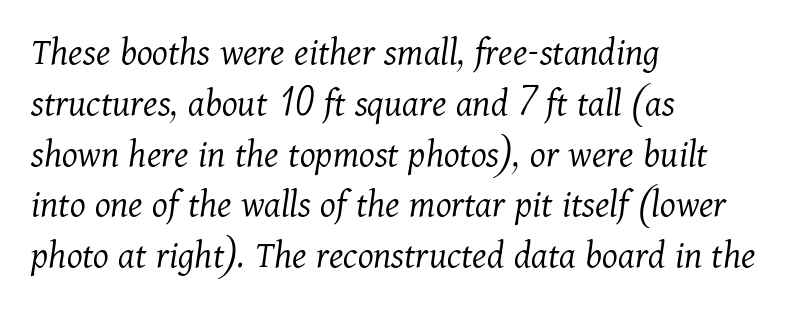
{"serif": "yes", "italic": "yes", "lean": "right", "slant_degrees": 11, "bold": "no", "weight": "light", "width": "normal", "stroke_contrast": "medium", "x_height": "medium", "monospaced": "no", "underline": "no", "align": "left", "line_spacing": "normal", "line_spacing_ratio": 1.27, "letter_spacing": "normal", "letter_spacing_em": 0.0, "glyph_px": 40}
